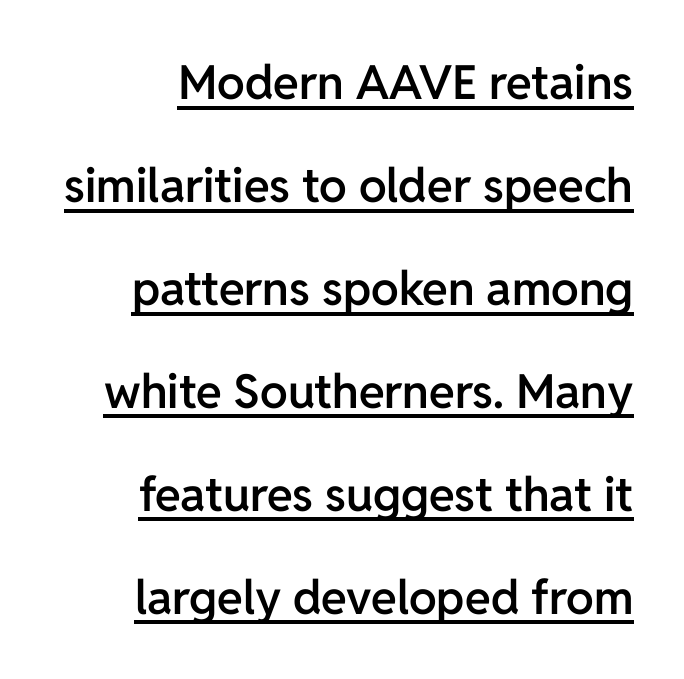
Q: Is the text bold? A: Semi-bold.
Q: Is the text italic (slanted)? A: No, it is upright.
Q: Is the typeface a serif or a sans-serif typeface? A: Sans-serif.
Q: Is the text underlined? A: Yes.
Q: How is the paragraph aligned? A: Right-aligned.
Q: Is the spacing between letters normal or unusually wide? A: Normal.
Q: Is the spacing between lines tight, normal or loose? A: Loose.
Q: Width (condensed, normal, or wide)? A: Normal.
Q: Stroke contrast? A: Low.
Q: x-height? A: Medium.
Q: Monospaced? A: No.
